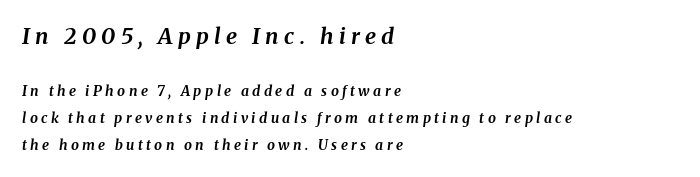
A classic flush-left, rag-right setting is used for this passage. The face used here has a pronounced slope to its letters. Horizontal bands of white between lines are thick stripes. Caption: bold face, heavy strokes.
